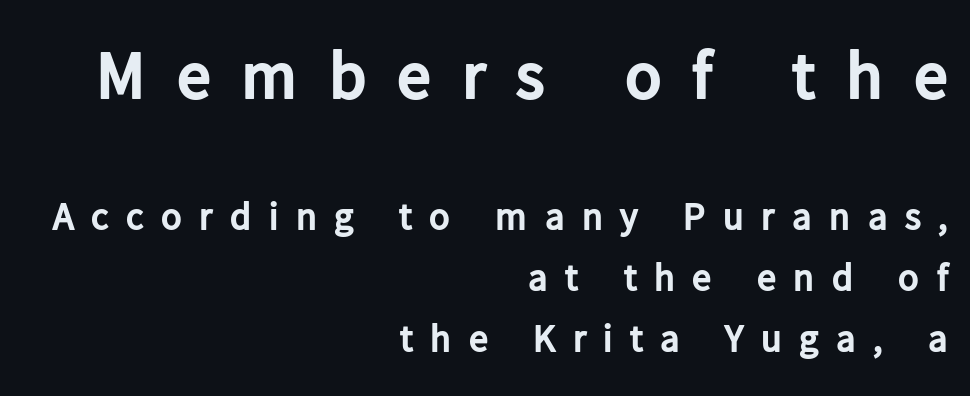
Reading down the block, your eye finds every line finishing at a fixed right position. You could not count columns in this text — the font is proportionally spaced. Whoever set this chose a conventional vertical rhythm. Examine the stroke ends and you'll find no serifs.
